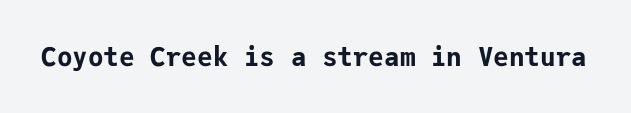
The image shows 26 px bold type, upright; set normal letter spacing, not underlined.
